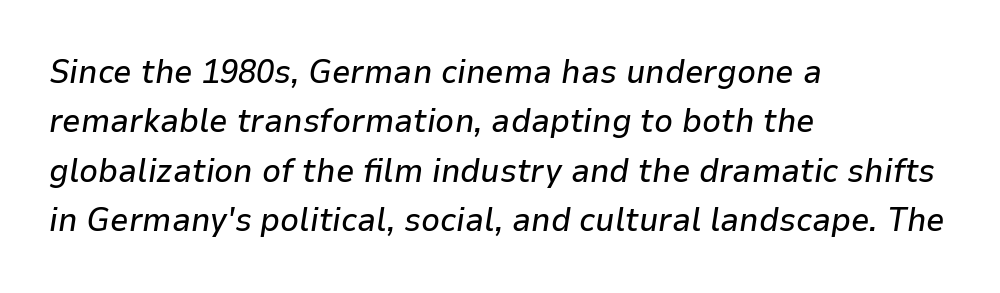
Q: Is the text italic (slanted)? A: Yes, it leans right by about 9 degrees.
Q: Is the text underlined? A: No.
Q: How is the paragraph aligned? A: Left-aligned.
Q: Is the spacing between letters normal or unusually wide? A: Normal.
Q: Is the spacing between lines tight, normal or loose? A: Normal.
Q: Width (condensed, normal, or wide)? A: Normal.
Q: Stroke contrast? A: Low.
Q: x-height? A: Medium.
Q: Monospaced? A: No.
